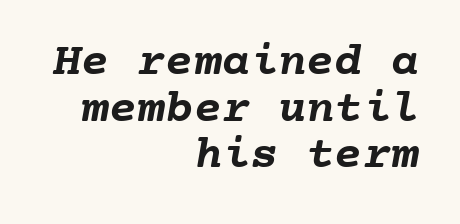
Leading: reduced. Is this a fixed-width face? Yes — each glyph sits in an identical cell. Spacing between characters is what you'd get straight out of the box. Casual observation: everything's shoved over to the right.
